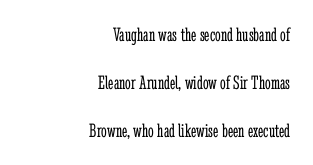
Unmarked baselines from the first word to the last. What stands out about the letter spacing? Nothing — it is the standard amount. These lines are set flush right with a ragged left edge. No italicization has been applied; the sample stays upright.
